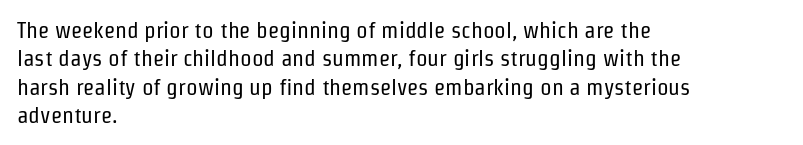
The image shows 23 px text type, upright; set left-aligned, line spacing 1.23x, normal letter spacing, not underlined.
